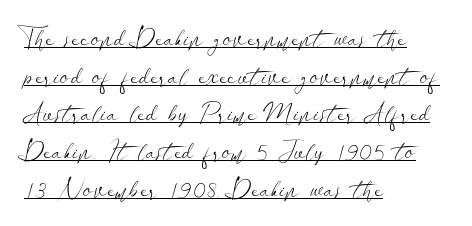
The image shows 26 px text type; set left-aligned, normal line spacing (1.45x), normal letter spacing, underlined.
